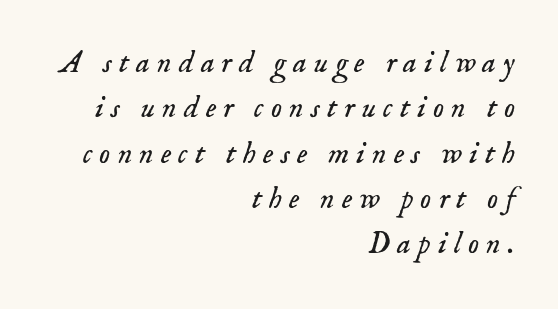
Q: Is the text bold? A: No.
Q: Is the text italic (slanted)? A: Yes, it leans right by about 18 degrees.
Q: Is the typeface a serif or a sans-serif typeface? A: Serif.
Q: Is the text underlined? A: No.
Q: How is the paragraph aligned? A: Right-aligned.
Q: Is the spacing between letters normal or unusually wide? A: Unusually wide.
Q: Is the spacing between lines tight, normal or loose? A: Normal.
Q: Width (condensed, normal, or wide)? A: Normal.
Q: Stroke contrast? A: Low.
Q: x-height? A: Small.
Q: Monospaced? A: No.
